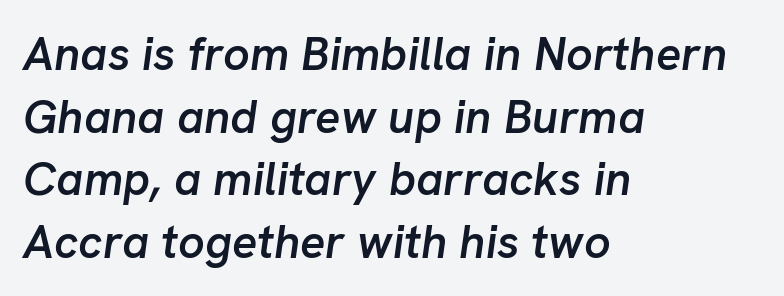
The image shows 47 px semibold type, italic (leaning right); set left-aligned, normal line spacing (1.33x), normal letter spacing, not underlined; low stroke contrast and a medium x-height.
